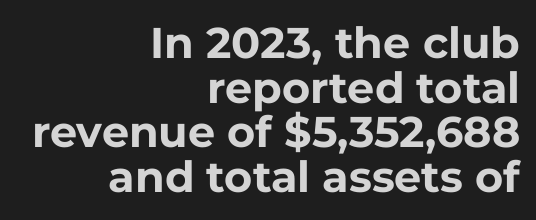
The lines in this sample share a right terminus and differ only in where they begin. A clean baseline with only descenders dipping below it. Spacing verdict: proportional, widths tailored to each character. Designer's note — italics off, roman on. Each glyph is drawn with heavy, bold strokes. Caption: standard tracking, unaltered.
